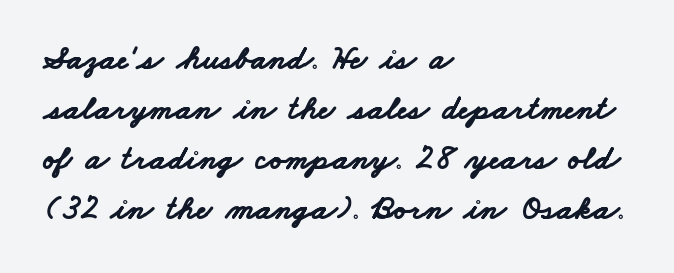
The glyphs in this specimen are sans serif. Every row of glyphs begins at an identical x-position on the left. Heft: maximum for text — a bold. Default kerning and tracking; the words read as compact shapes.
